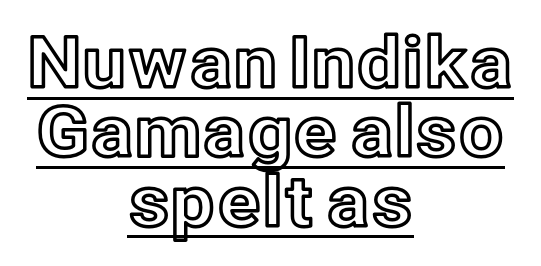
Q: Is the text italic (slanted)? A: No, it is upright.
Q: Is the text underlined? A: Yes.
Q: How is the paragraph aligned? A: Centered.
Q: Is the spacing between letters normal or unusually wide? A: Normal.
Q: Is the spacing between lines tight, normal or loose? A: Tight.
Q: Width (condensed, normal, or wide)? A: Normal.
Q: x-height? A: Medium.
Q: Monospaced? A: No.
